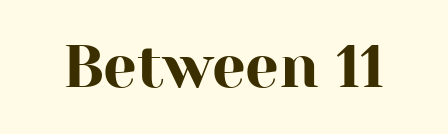
Is this a fixed-width face? No — the glyphs have proportional, varying widths. Every stem runs plumb, perpendicular to the baseline. A serif font was chosen for this passage. The area under the type is left untouched. Observe the ordinary spacing: letters are neighbours, not strangers.
